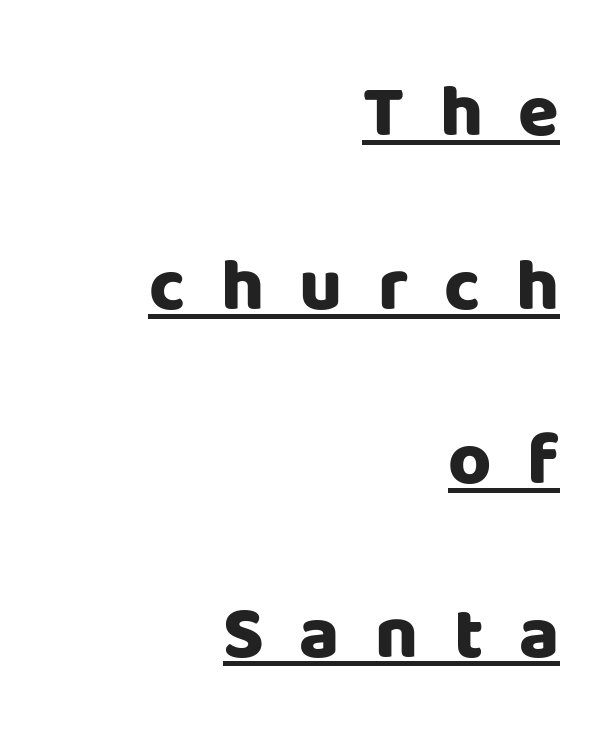
The image shows 74 px heavy sans-serif type, upright; set right-aligned, loose line spacing (2.35x), unusually wide letter spacing (+0.48 em), underlined; low stroke contrast and a large x-height.
